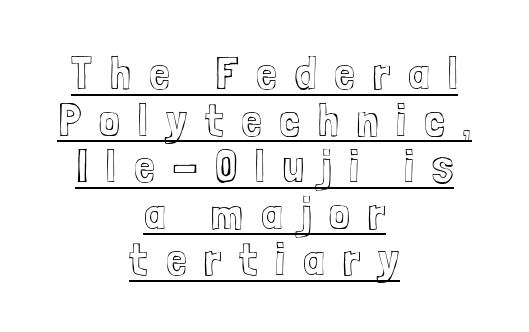
Q: Is the text italic (slanted)? A: No, it is upright.
Q: Is the text underlined? A: Yes.
Q: How is the paragraph aligned? A: Centered.
Q: Is the spacing between letters normal or unusually wide? A: Unusually wide.
Q: Is the spacing between lines tight, normal or loose? A: Tight.
Q: Width (condensed, normal, or wide)? A: Condensed.
Q: x-height? A: Medium.
Q: Monospaced? A: No.
